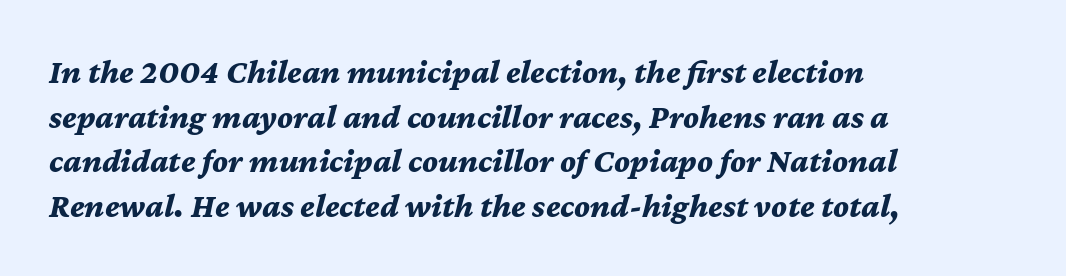
Q: Is the text bold? A: Yes.
Q: Is the text italic (slanted)? A: Yes, it leans right by about 12 degrees.
Q: Is the text underlined? A: No.
Q: How is the paragraph aligned? A: Left-aligned.
Q: Is the spacing between letters normal or unusually wide? A: Normal.
Q: Is the spacing between lines tight, normal or loose? A: Normal.
Q: Width (condensed, normal, or wide)? A: Normal.
Q: Stroke contrast? A: Medium.
Q: x-height? A: Medium.
Q: Monospaced? A: No.
